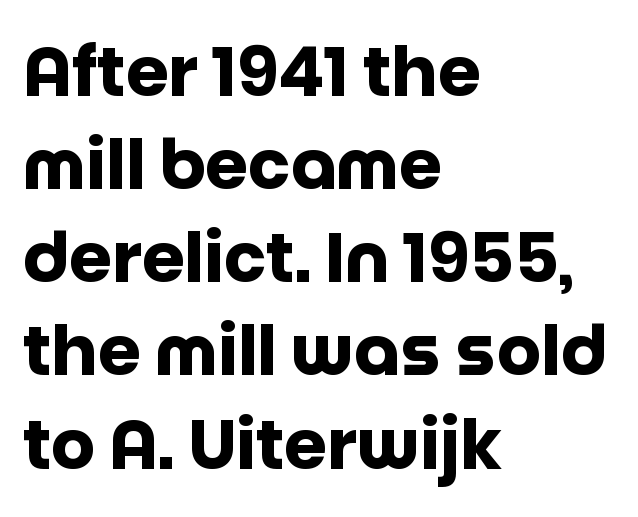
The image shows 69 px heavy sans-serif type, upright; set left-aligned, normal line spacing (1.35x), normal letter spacing, not underlined; low stroke contrast and a large x-height.
